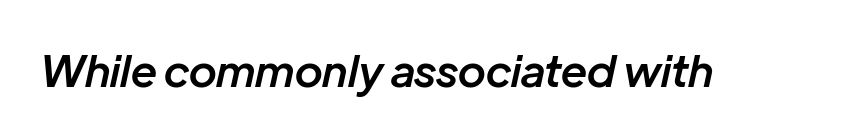
{"italic": "yes", "lean": "right", "slant_degrees": 12, "bold": "semi", "weight": "semibold", "width": "normal", "stroke_contrast": "low", "x_height": "medium", "monospaced": "no", "underline": "no", "letter_spacing": "normal", "letter_spacing_em": 0.0, "glyph_px": 44}
